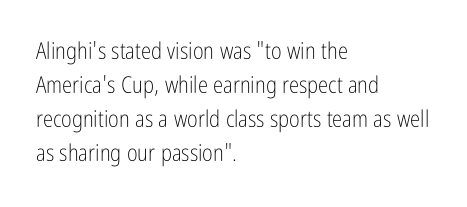
The image shows 23 px text type, upright; set left-aligned, normal line spacing (1.48x), normal letter spacing, not underlined.
